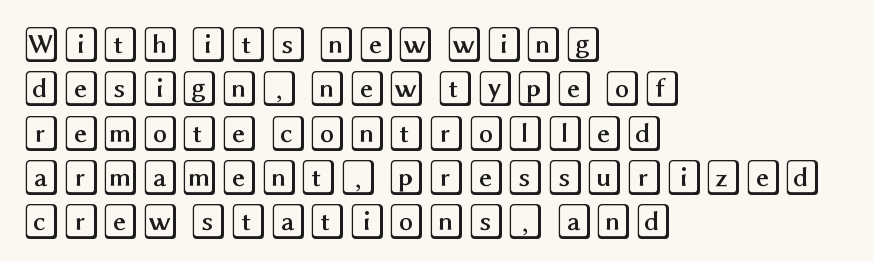
Q: Is the text italic (slanted)? A: No, it is upright.
Q: Is the text underlined? A: No.
Q: How is the paragraph aligned? A: Left-aligned.
Q: Is the spacing between letters normal or unusually wide? A: Normal.
Q: Width (condensed, normal, or wide)? A: Wide.
Q: x-height? A: Large.
